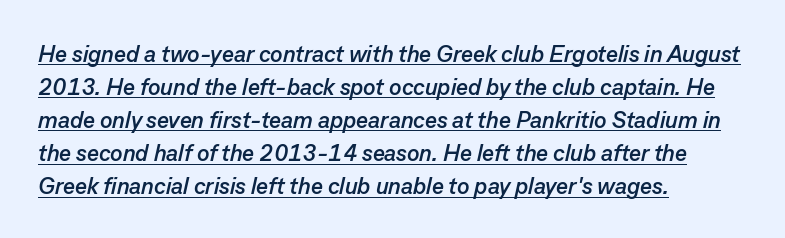
The image shows 23 px bold type, italic (leaning right); set left-aligned, normal line spacing (1.44x), normal letter spacing, underlined.
